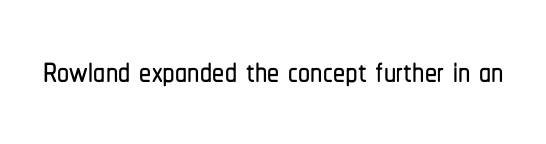
The image shows 48 px condensed sans-serif type, upright; set normal letter spacing, not underlined; low stroke contrast and a medium x-height.
